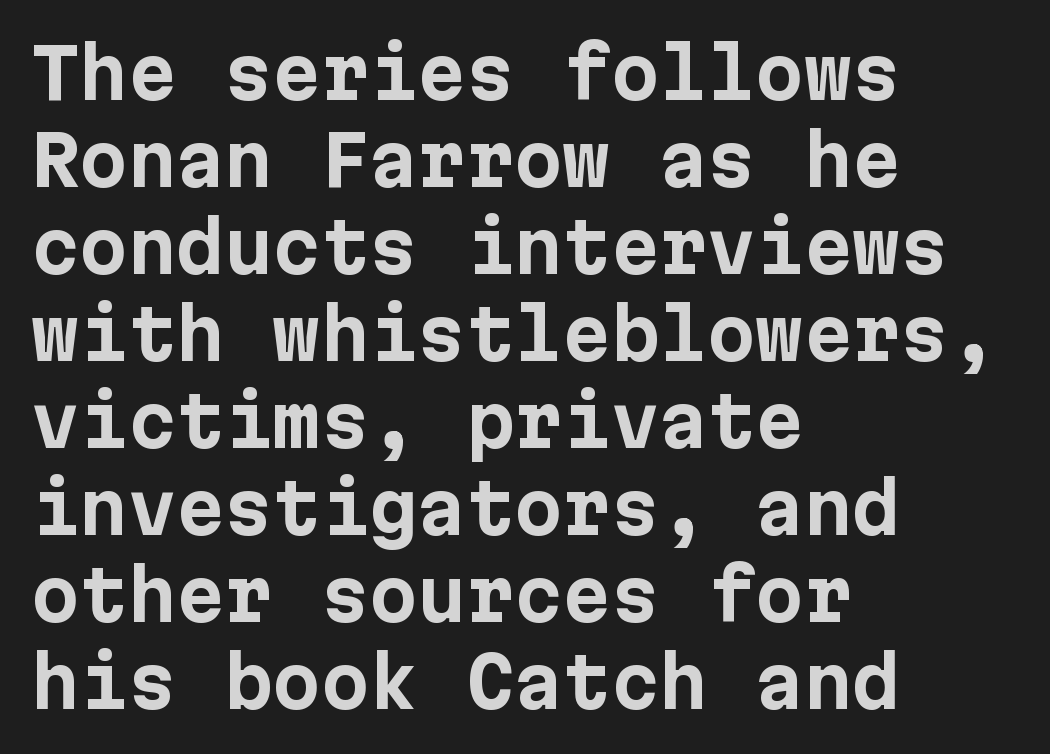
{"serif": "no", "italic": "no", "bold": "yes", "weight": "bold", "width": "normal", "stroke_contrast": "low", "x_height": "medium", "underline": "no", "align": "left", "line_spacing": "normal", "line_spacing_ratio": 1.26, "letter_spacing": "normal", "letter_spacing_em": 0.0, "glyph_px": 69}
